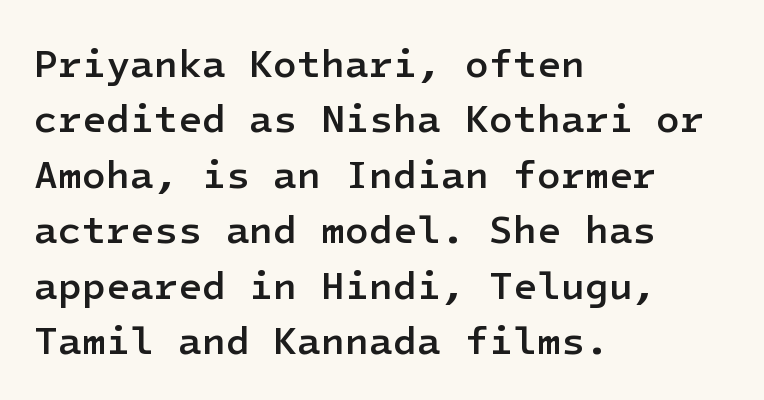
{"serif": "no", "italic": "no", "bold": "semi", "weight": "semibold", "width": "normal", "stroke_contrast": "low", "x_height": "medium", "underline": "no", "align": "left", "line_spacing": "normal", "line_spacing_ratio": 1.42, "letter_spacing": "normal", "letter_spacing_em": 0.0, "glyph_px": 39}
